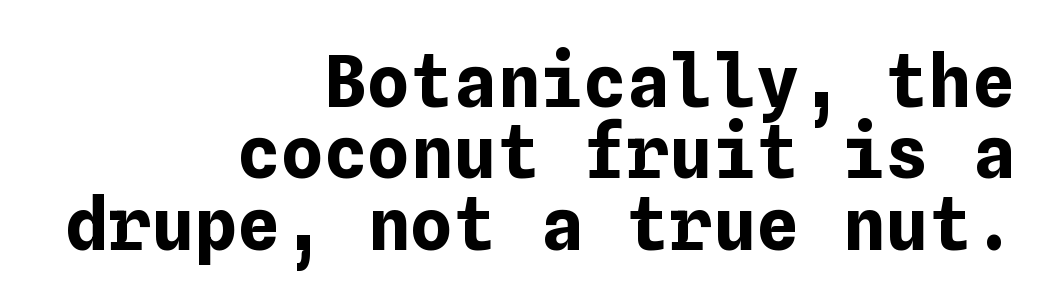
The image shows 72 px bold type, upright; set right-aligned, tight line spacing (0.99x), normal letter spacing, not underlined; low stroke contrast and a medium x-height.
